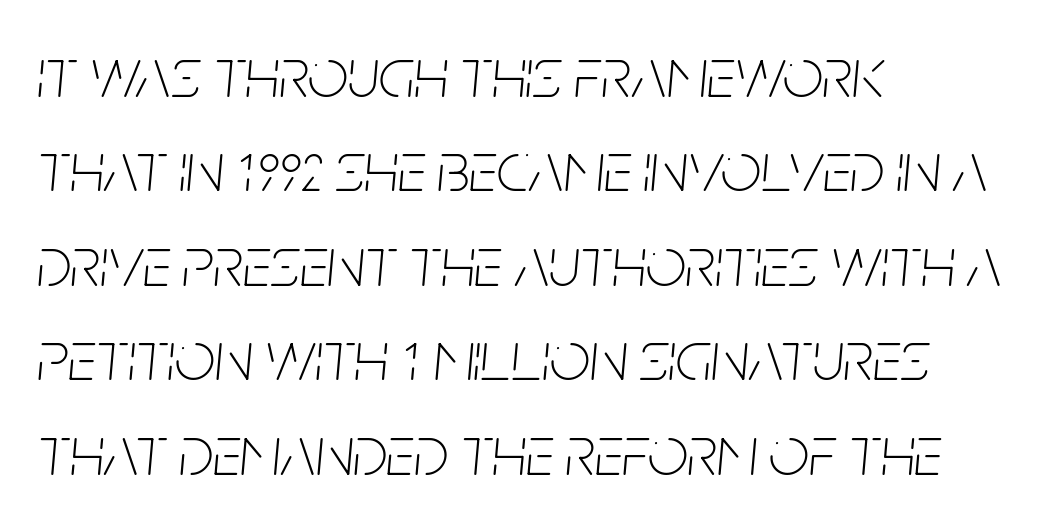
Yep, that's italic — everything's leaning. A clean baseline with only descenders dipping below it. Looks like regular typesetting: each glyph gets only the width it needs. These lines sit exactly where default settings would place them. The weight tops out at a normal text grade.
